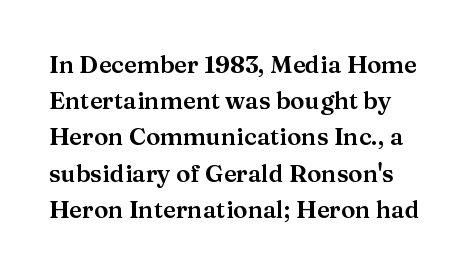
Q: Is the text italic (slanted)? A: No, it is upright.
Q: Is the text underlined? A: No.
Q: Is the spacing between letters normal or unusually wide? A: Normal.
Q: Is the spacing between lines tight, normal or loose? A: Normal.
